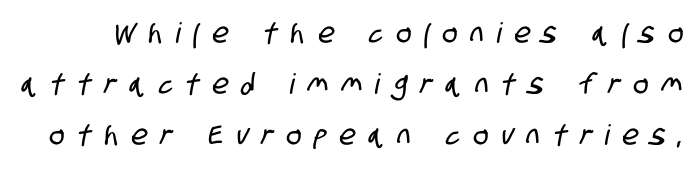
Q: Is the typeface a serif or a sans-serif typeface? A: Sans-serif.
Q: Is the text underlined? A: No.
Q: Is the spacing between letters normal or unusually wide? A: Unusually wide.
Q: Width (condensed, normal, or wide)? A: Condensed.
Q: Stroke contrast? A: Low.
Q: x-height? A: Large.
Q: Monospaced? A: No.
